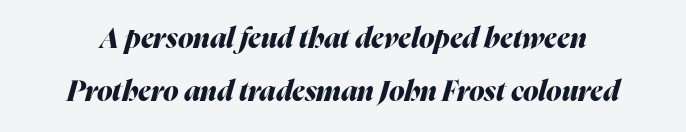
Q: Is the text bold? A: Yes.
Q: Is the text italic (slanted)? A: Yes, it leans right by about 16 degrees.
Q: Is the text underlined? A: No.
Q: Is the spacing between letters normal or unusually wide? A: Normal.
Q: Width (condensed, normal, or wide)? A: Normal.
Q: Stroke contrast? A: Medium.
Q: x-height? A: Medium.
Q: Monospaced? A: No.
